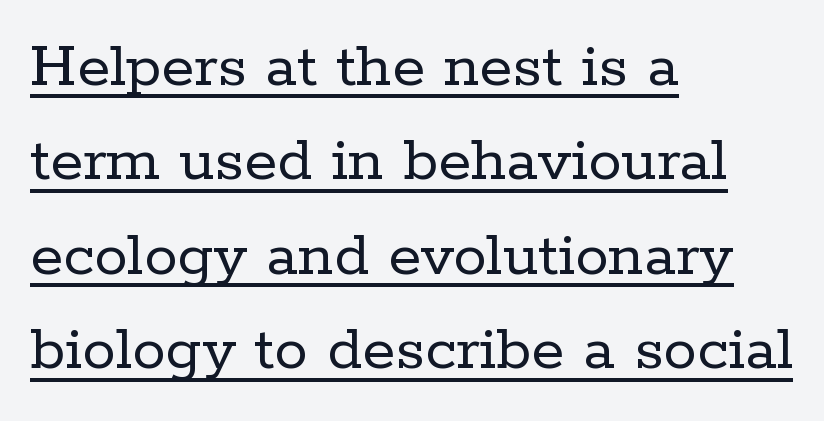
Q: Is the text bold? A: No.
Q: Is the text italic (slanted)? A: No, it is upright.
Q: Is the typeface a serif or a sans-serif typeface? A: Serif.
Q: Is the text underlined? A: Yes.
Q: How is the paragraph aligned? A: Left-aligned.
Q: Is the spacing between letters normal or unusually wide? A: Normal.
Q: Is the spacing between lines tight, normal or loose? A: Normal.
Q: Width (condensed, normal, or wide)? A: Normal.
Q: Stroke contrast? A: Low.
Q: x-height? A: Medium.
Q: Monospaced? A: No.
